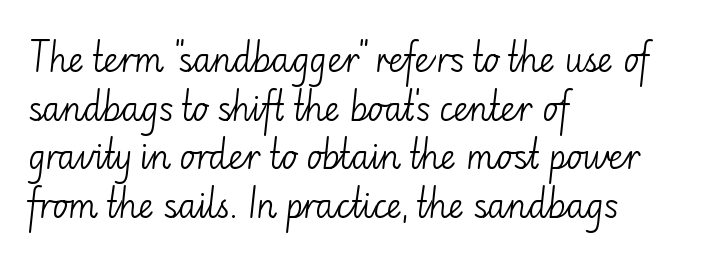
{"serif": "no", "bold": "no", "weight": "light", "width": "normal", "stroke_contrast": "low", "x_height": "small", "monospaced": "no", "underline": "no", "align": "left", "line_spacing": "normal", "line_spacing_ratio": 1.47, "letter_spacing": "normal", "letter_spacing_em": 0.0, "glyph_px": 33}
